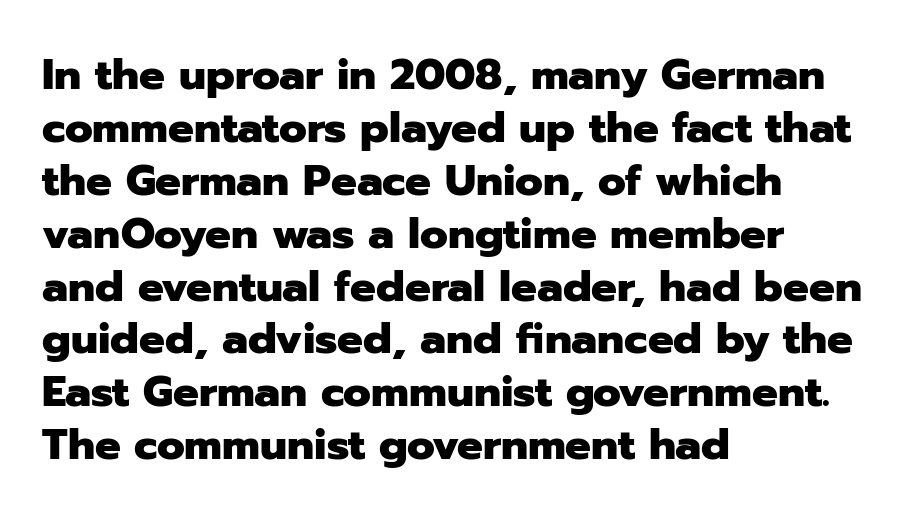
Q: Is the text bold? A: Yes.
Q: Is the text italic (slanted)? A: No, it is upright.
Q: Is the typeface a serif or a sans-serif typeface? A: Sans-serif.
Q: Is the text underlined? A: No.
Q: How is the paragraph aligned? A: Left-aligned.
Q: Is the spacing between letters normal or unusually wide? A: Normal.
Q: Width (condensed, normal, or wide)? A: Normal.
Q: Stroke contrast? A: Low.
Q: x-height? A: Medium.
Q: Monospaced? A: No.
